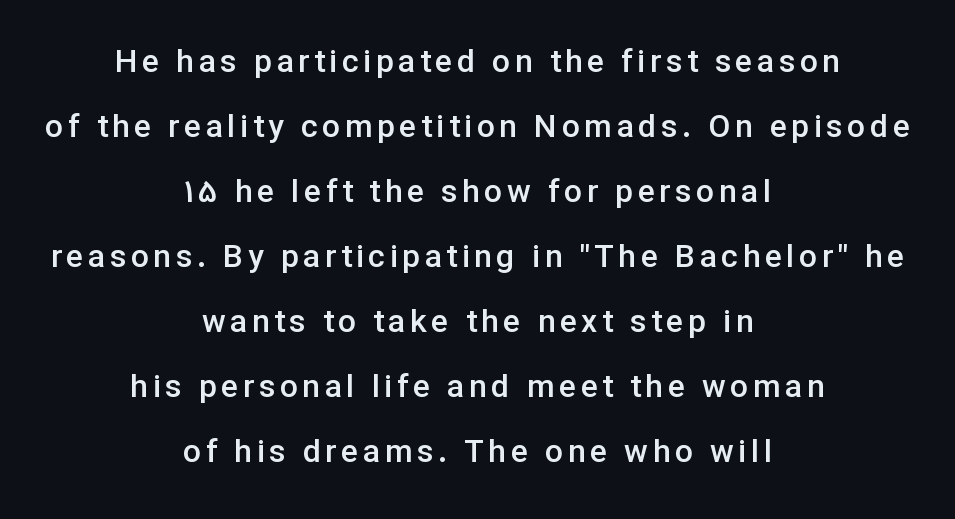
The image shows 32 px semibold sans-serif type, upright; set centered, loose line spacing (2.03x), not underlined; low stroke contrast and a medium x-height.
